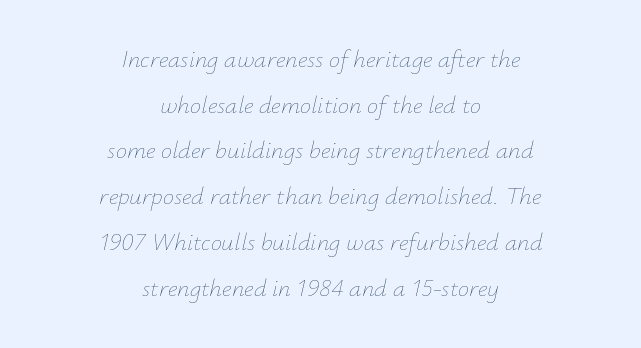
Q: Is the text bold? A: No.
Q: Is the text italic (slanted)? A: Yes, it leans right by about 12 degrees.
Q: Is the text underlined? A: No.
Q: How is the paragraph aligned? A: Centered.
Q: Is the spacing between letters normal or unusually wide? A: Normal.
